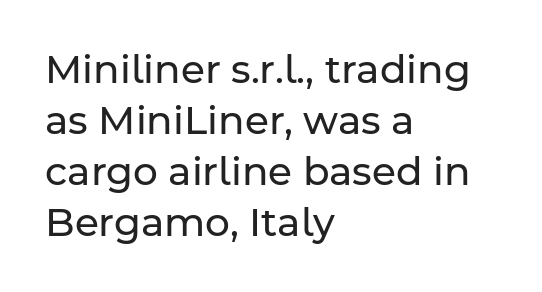
Q: Is the text bold? A: No.
Q: Is the text italic (slanted)? A: No, it is upright.
Q: Is the typeface a serif or a sans-serif typeface? A: Sans-serif.
Q: Is the text underlined? A: No.
Q: How is the paragraph aligned? A: Left-aligned.
Q: Is the spacing between letters normal or unusually wide? A: Normal.
Q: Is the spacing between lines tight, normal or loose? A: Normal.
Q: Width (condensed, normal, or wide)? A: Normal.
Q: Stroke contrast? A: Low.
Q: x-height? A: Medium.
Q: Monospaced? A: No.
